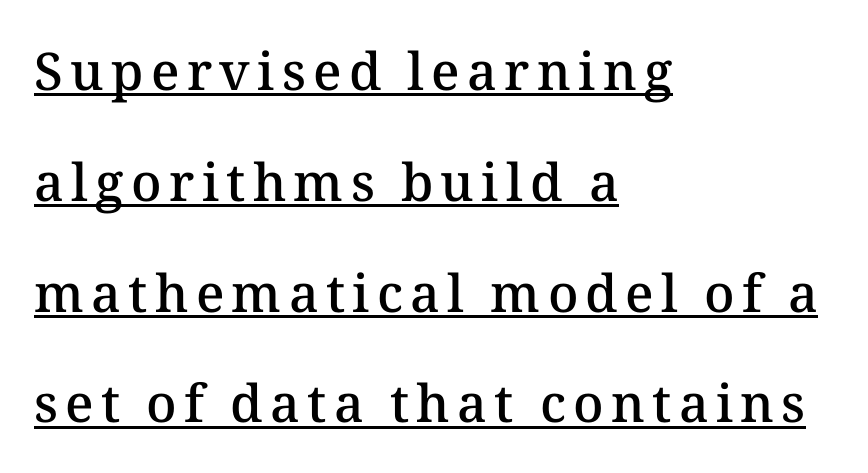
Proportional: the letters do not fall into vertical columns. The paragraph shown leans on its left margin. Every character sits straight up, as roman type does. These lines stand farther apart than default settings would place them. Moderately thickened strokes mark this as semibold type.
